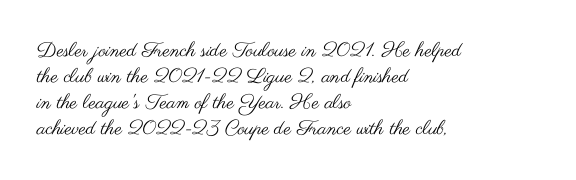
The image shows 20 px text type; set left-aligned, normal line spacing (1.3x), normal letter spacing, not underlined.
